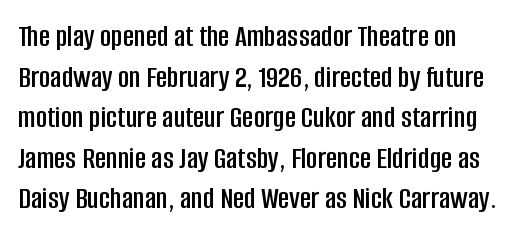
The image shows 31 px condensed sans-serif type, upright; set normal line spacing (1.31x), normal letter spacing, not underlined; low stroke contrast and a large x-height.
